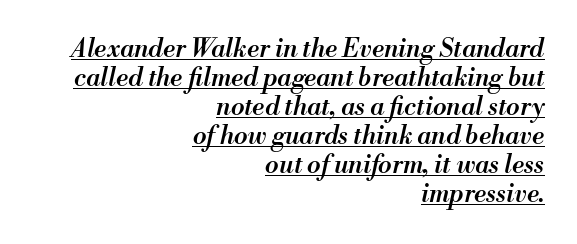
{"italic": "yes", "lean": "right", "slant_degrees": 13, "bold": "semi", "underline": "yes", "align": "right", "line_spacing_ratio": 1.16, "letter_spacing": "normal", "letter_spacing_em": 0.0, "glyph_px": 25}
